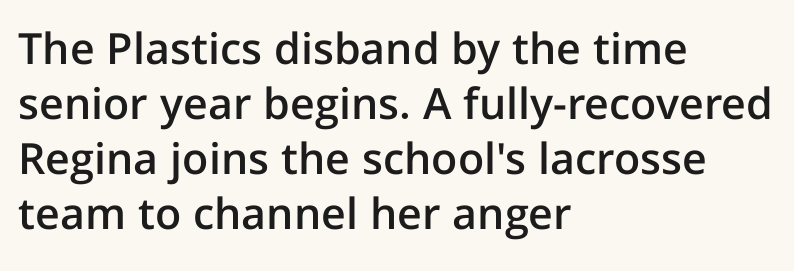
The image shows 43 px semibold sans-serif type, upright; set left-aligned, normal line spacing (1.28x), normal letter spacing, not underlined; low stroke contrast and a medium x-height.
